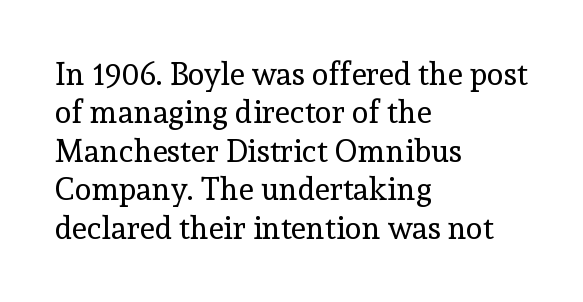
{"serif": "yes", "italic": "no", "bold": "no", "weight": "regular", "width": "normal", "x_height": "medium", "monospaced": "no", "underline": "no", "align": "left", "line_spacing_ratio": 1.24, "letter_spacing": "normal", "letter_spacing_em": 0.0, "glyph_px": 31}
